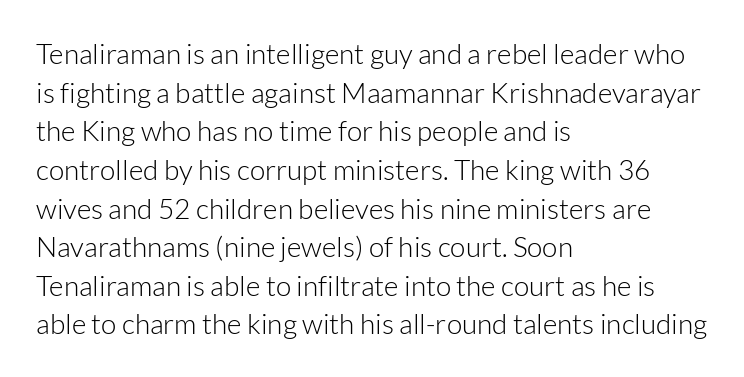
Normally led — the rows are evenly, conventionally spaced. The rendering uses natural spacing where letterforms have individual widths. The cut favours lightness, reaching ordinary text weight at its darkest. The font family rendered here belongs to the sans-serif group.
